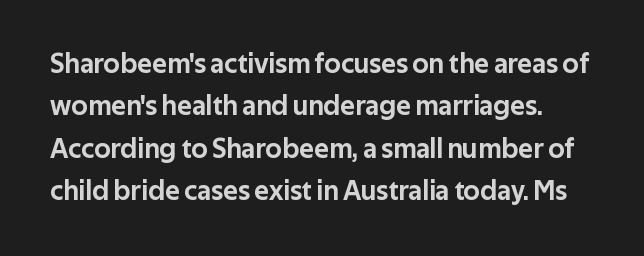
The image shows 28 px sans-serif type, upright; set normal line spacing (1.51x), normal letter spacing, not underlined; low stroke contrast and a medium x-height.
